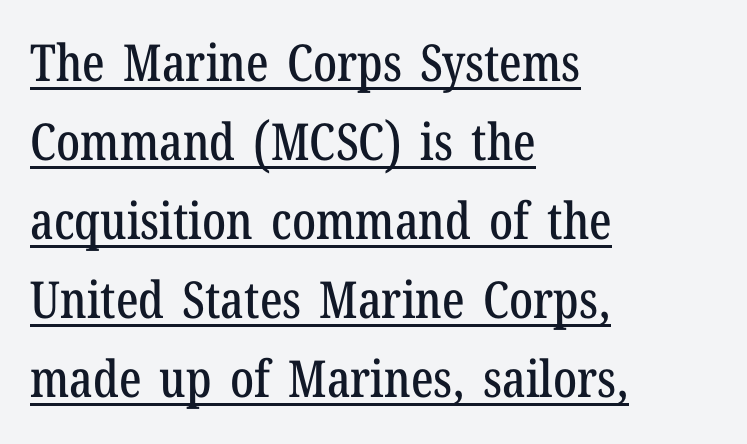
The image shows 51 px condensed serif type, upright; set left-aligned, normal line spacing (1.55x), normal letter spacing, underlined; low stroke contrast and a medium x-height.
